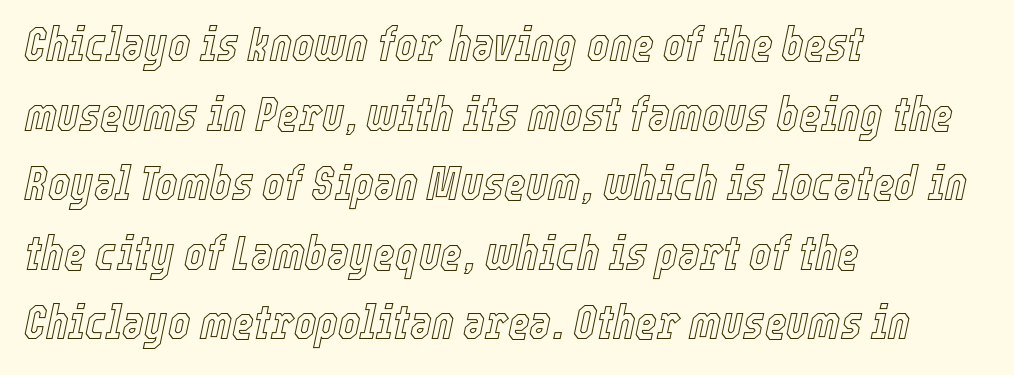
The image shows 47 px condensed type, italic (leaning right); set left-aligned, normal line spacing (1.48x), normal letter spacing, not underlined; a medium x-height.
